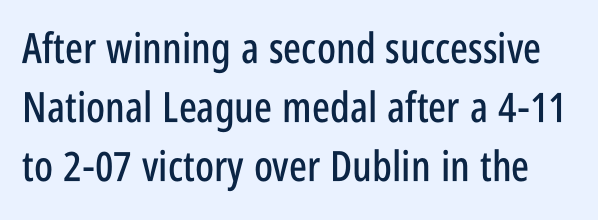
Q: Is the text italic (slanted)? A: No, it is upright.
Q: Is the typeface a serif or a sans-serif typeface? A: Sans-serif.
Q: Is the text underlined? A: No.
Q: Is the spacing between letters normal or unusually wide? A: Normal.
Q: Is the spacing between lines tight, normal or loose? A: Normal.
Q: Width (condensed, normal, or wide)? A: Condensed.
Q: Stroke contrast? A: Low.
Q: x-height? A: Large.
Q: Monospaced? A: No.
